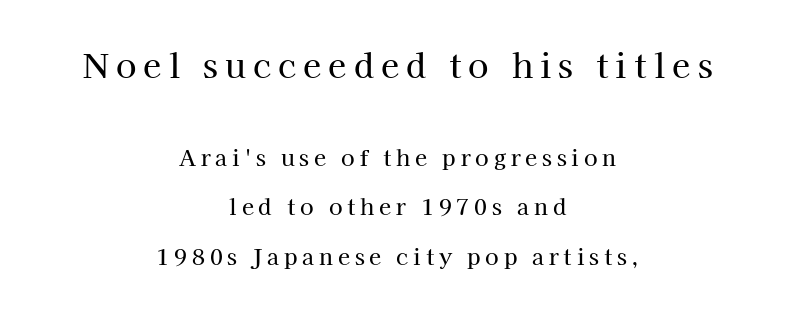
Q: Is the text italic (slanted)? A: No, it is upright.
Q: Is the typeface a serif or a sans-serif typeface? A: Serif.
Q: Is the text underlined? A: No.
Q: How is the paragraph aligned? A: Centered.
Q: Is the spacing between letters normal or unusually wide? A: Unusually wide.
Q: Is the spacing between lines tight, normal or loose? A: Loose.
Q: Which block of text is set in a larger size, the first (top) or the second (bottom)? A: The first (top) one.
Q: Width (condensed, normal, or wide)? A: Normal.
Q: Stroke contrast? A: High.
Q: x-height? A: Medium.
Q: Monospaced? A: No.
